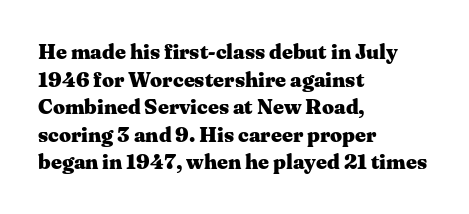
The image shows 21 px bold type, upright; set left-aligned, normal line spacing (1.31x), normal letter spacing, not underlined.
